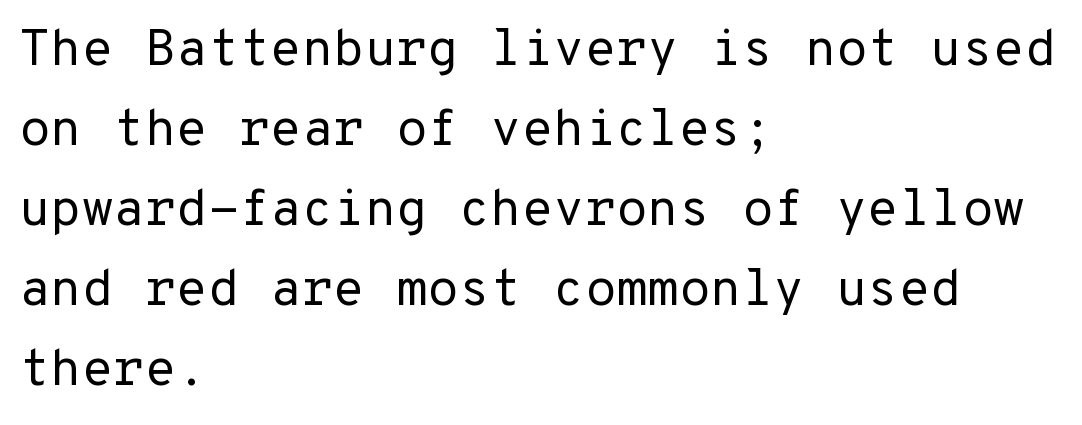
The image shows 51 px regular-weight sans-serif type, upright, monospaced; set left-aligned, normal line spacing (1.57x), normal letter spacing, not underlined; low stroke contrast and a medium x-height.
